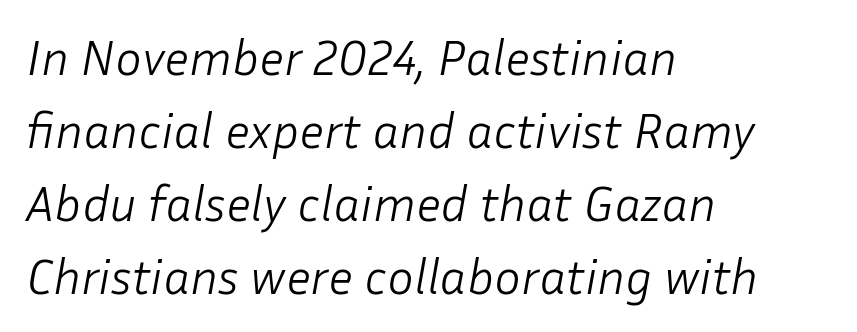
Does the lettering tilt? It does — this is italic. Teacher's note: observe the even left margin — that is flush-left alignment. These lines sit exactly where default settings would place them. The font sits on the lighter half of the weight spectrum, regular included. The letters sit at their default tracking, neither squeezed nor spread.
